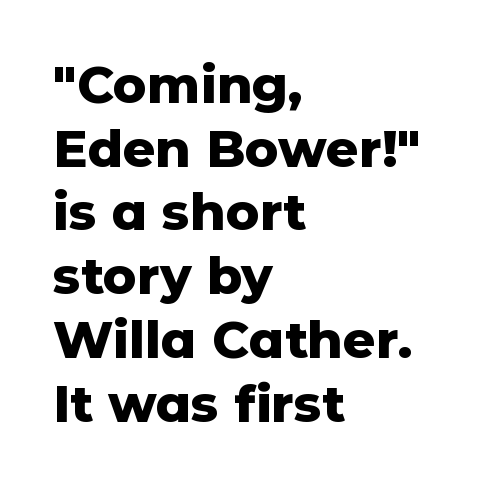
The passage shown is not underscored anywhere. A typesetter would call this zero additional tracking. Typesetter's note: full bold, strokes at maximum text heaviness. Do the letters lean? They stand straight. A typesetter would call this leading conventional body-copy spacing.
